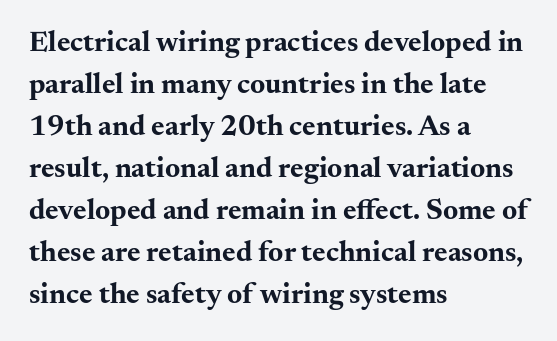
Vertically, the passage feels balanced, rows spaced as you'd expect. The strokes are fattened all the way to bold. This sample uses an upright cut, with every glyph sitting square on the baseline. The lines in this sample share a left origin and differ only in where they stop. Beneath every word, the page is bare.
